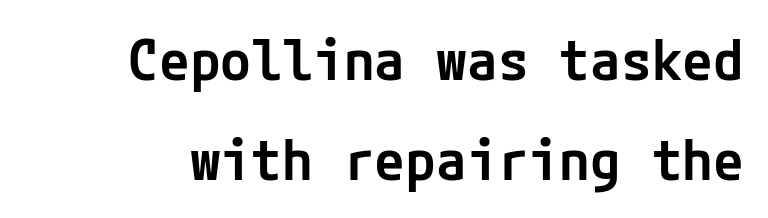
{"serif": "no", "italic": "no", "bold": "semi", "weight": "semibold", "width": "normal", "stroke_contrast": "low", "x_height": "medium", "underline": "no", "line_spacing_ratio": 1.78, "letter_spacing": "normal", "letter_spacing_em": 0.0, "glyph_px": 56}
